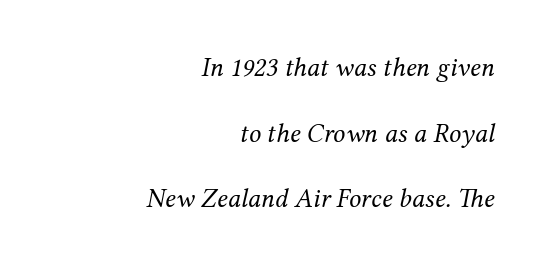
{"italic": "yes", "lean": "right", "slant_degrees": 12, "bold": "no", "underline": "no", "align": "right", "line_spacing": "loose", "line_spacing_ratio": 2.43, "letter_spacing": "normal", "letter_spacing_em": 0.0, "glyph_px": 27}
